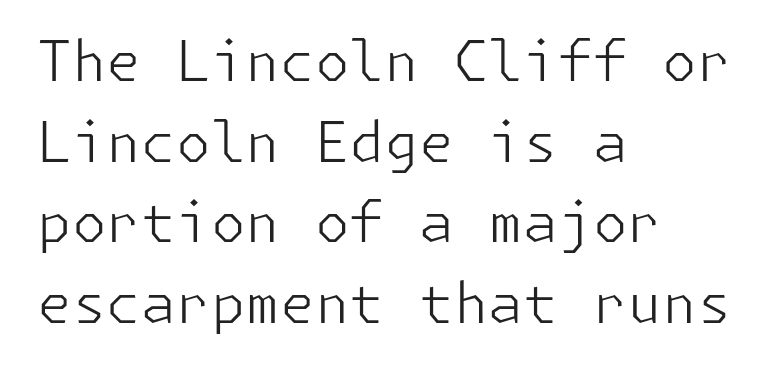
Q: Is the text bold? A: No.
Q: Is the text italic (slanted)? A: No, it is upright.
Q: Is the typeface a serif or a sans-serif typeface? A: Sans-serif.
Q: Is the text underlined? A: No.
Q: How is the paragraph aligned? A: Left-aligned.
Q: Is the spacing between letters normal or unusually wide? A: Normal.
Q: Is the spacing between lines tight, normal or loose? A: Normal.
Q: Width (condensed, normal, or wide)? A: Normal.
Q: Stroke contrast? A: Low.
Q: x-height? A: Medium.
